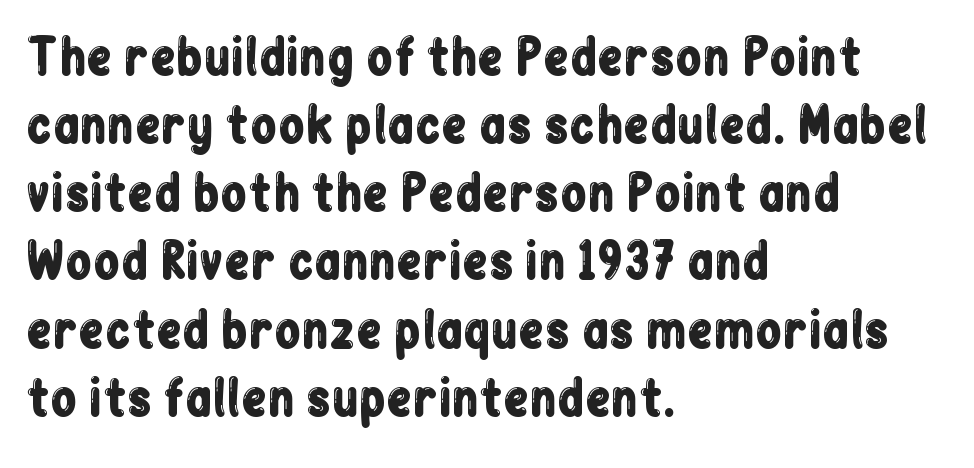
Line spacing here is normal. The type sits square on the baseline with zero lean. The letters advance in unequal steps, a hallmark of proportional type. Words float on clear page, feet unadorned.
